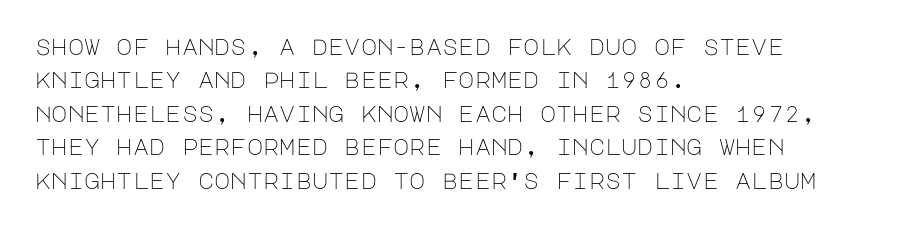
The image shows 22 px text type, upright; set left-aligned, normal line spacing (1.52x), normal letter spacing, not underlined.
